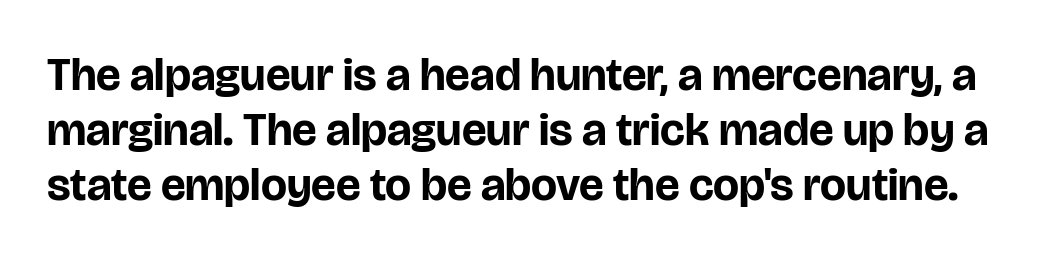
The image shows 46 px bold sans-serif type, upright; set line spacing 1.2x, normal letter spacing, not underlined; low stroke contrast and a large x-height.
